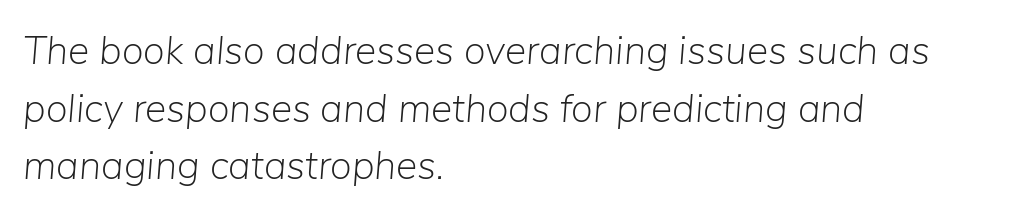
The image shows 40 px light type, italic (leaning right); set left-aligned, normal line spacing (1.44x), normal letter spacing, not underlined; low stroke contrast and a medium x-height.
